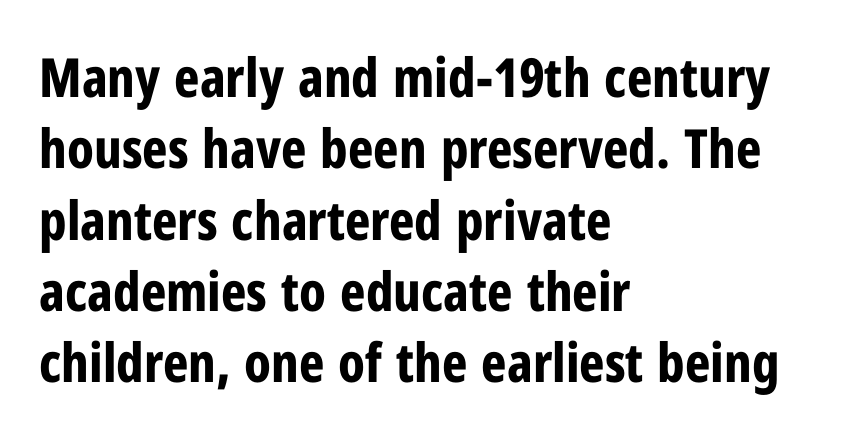
{"serif": "no", "italic": "no", "bold": "yes", "weight": "bold", "width": "condensed", "stroke_contrast": "low", "x_height": "medium", "monospaced": "no", "underline": "no", "align": "left", "line_spacing": "normal", "line_spacing_ratio": 1.32, "letter_spacing": "normal", "letter_spacing_em": 0.0, "glyph_px": 54}
